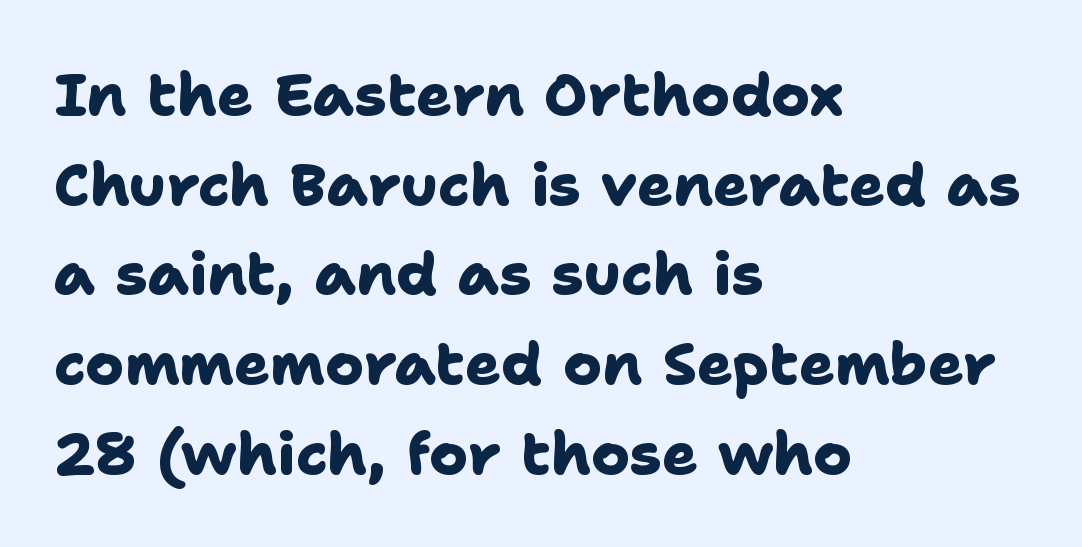
Q: Is the text bold? A: Yes.
Q: Is the typeface a serif or a sans-serif typeface? A: Sans-serif.
Q: Is the text underlined? A: No.
Q: How is the paragraph aligned? A: Left-aligned.
Q: Is the spacing between letters normal or unusually wide? A: Normal.
Q: Is the spacing between lines tight, normal or loose? A: Normal.
Q: Width (condensed, normal, or wide)? A: Normal.
Q: Stroke contrast? A: Low.
Q: x-height? A: Medium.
Q: Monospaced? A: No.
